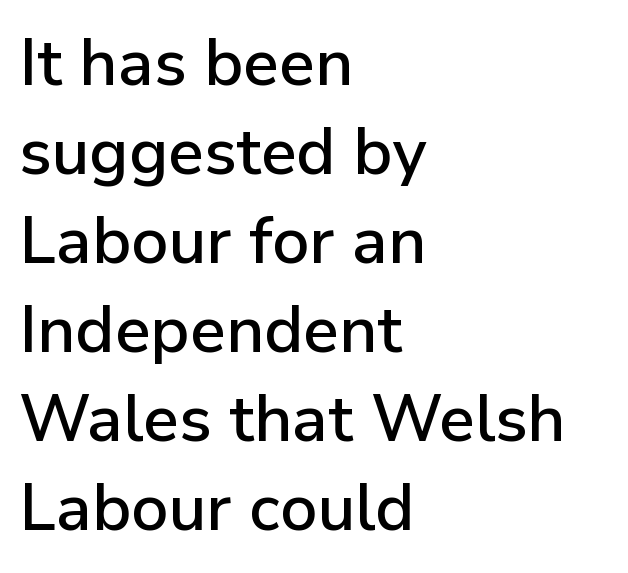
The image shows 65 px sans-serif type, upright; set left-aligned, normal line spacing (1.37x), normal letter spacing, not underlined; low stroke contrast and a medium x-height.
